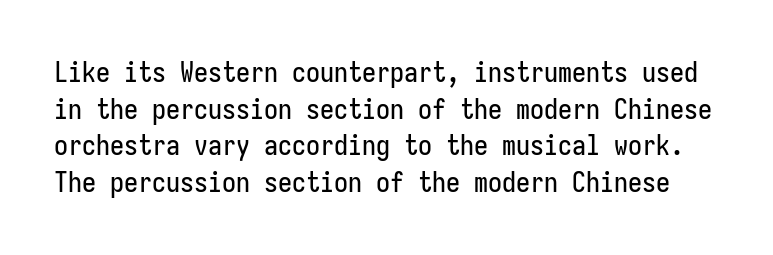
The image shows 28 px condensed sans-serif type, upright; set normal line spacing (1.31x), normal letter spacing, not underlined; low stroke contrast and a medium x-height.
